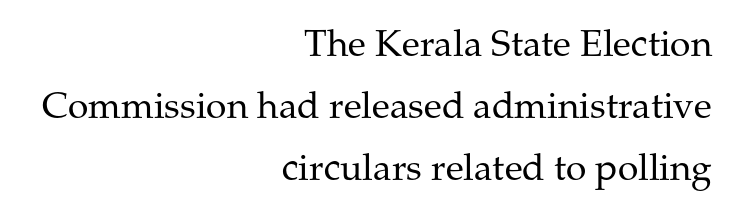
Lines of text with bare space underneath. Weight: regular or lighter. A serif font was chosen for this passage. No italicization has been applied; the sample stays upright. The lines are quadded right.
